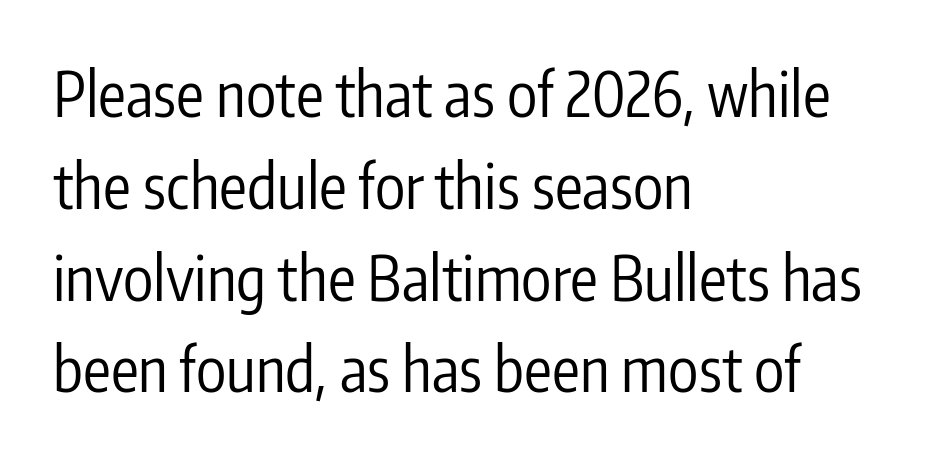
Q: Is the text bold? A: No.
Q: Is the text italic (slanted)? A: No, it is upright.
Q: Is the typeface a serif or a sans-serif typeface? A: Sans-serif.
Q: Is the text underlined? A: No.
Q: How is the paragraph aligned? A: Left-aligned.
Q: Is the spacing between letters normal or unusually wide? A: Normal.
Q: Is the spacing between lines tight, normal or loose? A: Normal.
Q: Width (condensed, normal, or wide)? A: Condensed.
Q: Stroke contrast? A: Low.
Q: x-height? A: Medium.
Q: Monospaced? A: No.
